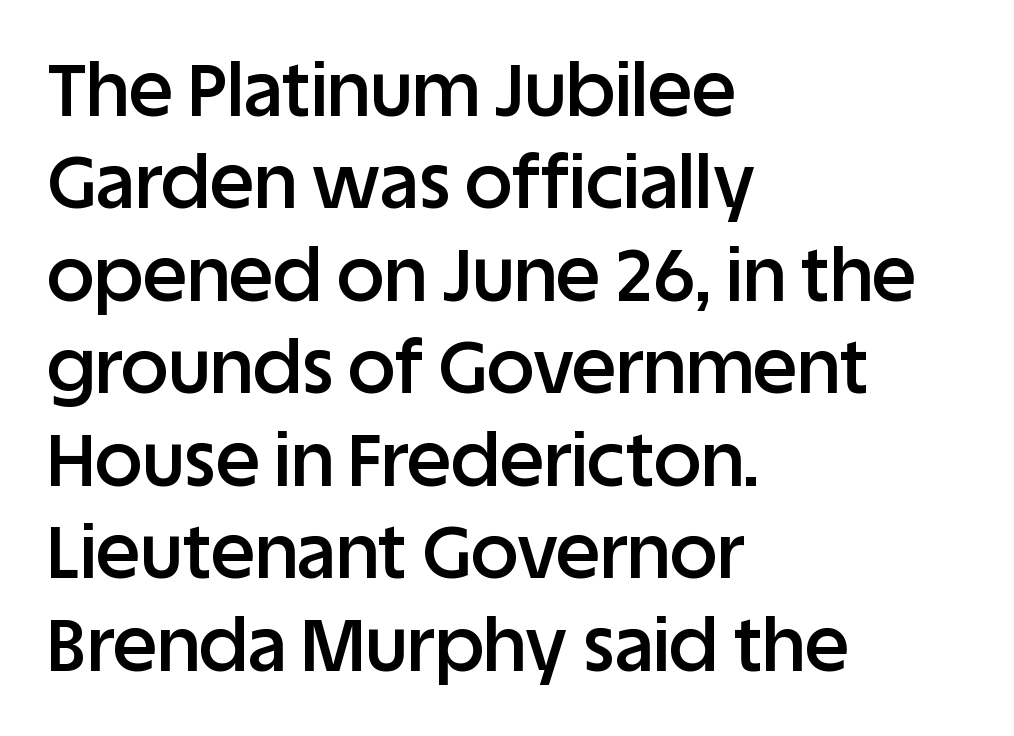
{"serif": "no", "italic": "no", "bold": "semi", "weight": "semibold", "width": "normal", "stroke_contrast": "low", "x_height": "large", "monospaced": "no", "underline": "no", "align": "left", "line_spacing": "normal", "line_spacing_ratio": 1.25, "letter_spacing": "normal", "letter_spacing_em": 0.0, "glyph_px": 74}
